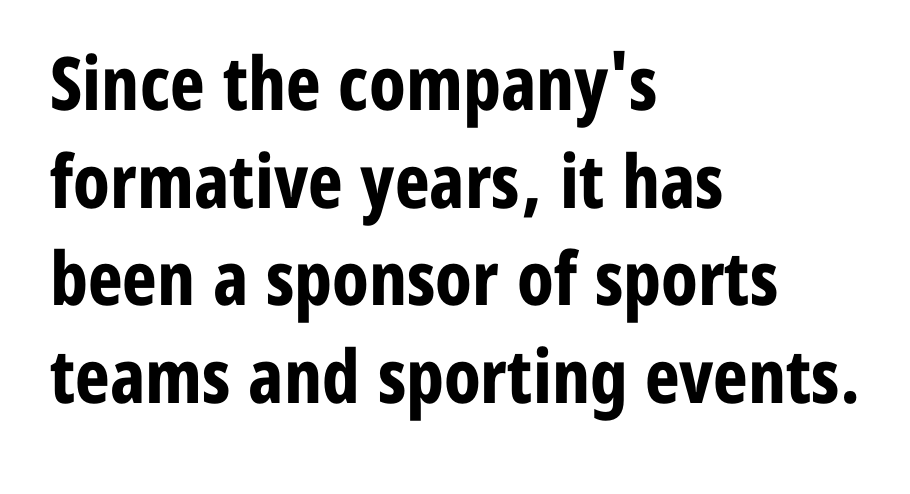
Q: Is the text bold? A: Yes.
Q: Is the text italic (slanted)? A: No, it is upright.
Q: Is the typeface a serif or a sans-serif typeface? A: Sans-serif.
Q: Is the text underlined? A: No.
Q: How is the paragraph aligned? A: Left-aligned.
Q: Is the spacing between letters normal or unusually wide? A: Normal.
Q: Is the spacing between lines tight, normal or loose? A: Normal.
Q: Width (condensed, normal, or wide)? A: Condensed.
Q: Stroke contrast? A: Low.
Q: x-height? A: Medium.
Q: Monospaced? A: No.
